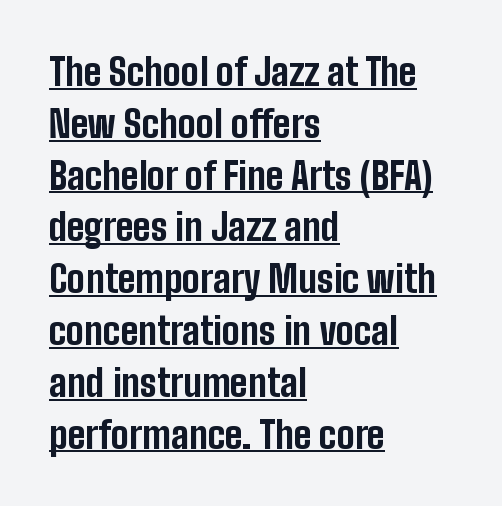
The image shows 37 px bold, condensed sans-serif type, upright; set left-aligned, normal line spacing (1.4x), normal letter spacing, underlined; low stroke contrast and a medium x-height.
